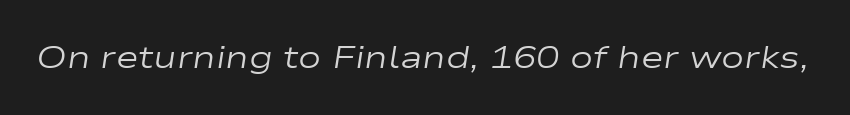
Q: Is the text bold? A: No.
Q: Is the text italic (slanted)? A: Yes, it leans right by about 9 degrees.
Q: Is the text underlined? A: No.
Q: Is the spacing between letters normal or unusually wide? A: Normal.
Q: Width (condensed, normal, or wide)? A: Wide.
Q: Stroke contrast? A: Low.
Q: x-height? A: Medium.
Q: Monospaced? A: No.
